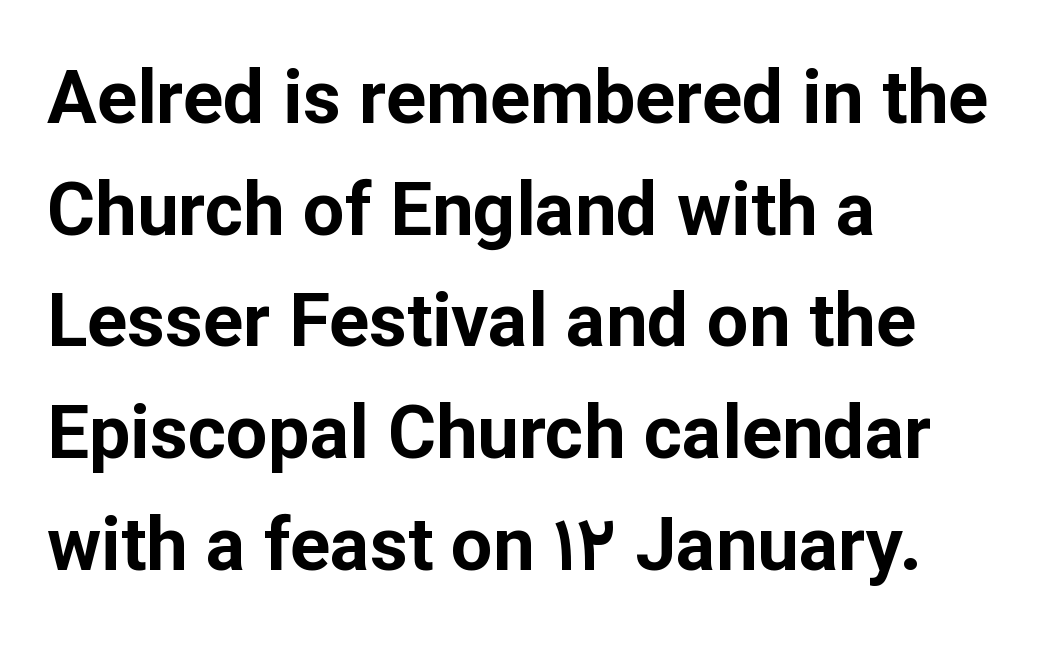
Q: Is the text bold? A: Yes.
Q: Is the text italic (slanted)? A: No, it is upright.
Q: Is the typeface a serif or a sans-serif typeface? A: Sans-serif.
Q: Is the text underlined? A: No.
Q: How is the paragraph aligned? A: Left-aligned.
Q: Is the spacing between letters normal or unusually wide? A: Normal.
Q: Is the spacing between lines tight, normal or loose? A: Normal.
Q: Width (condensed, normal, or wide)? A: Normal.
Q: Stroke contrast? A: Low.
Q: x-height? A: Medium.
Q: Monospaced? A: No.
